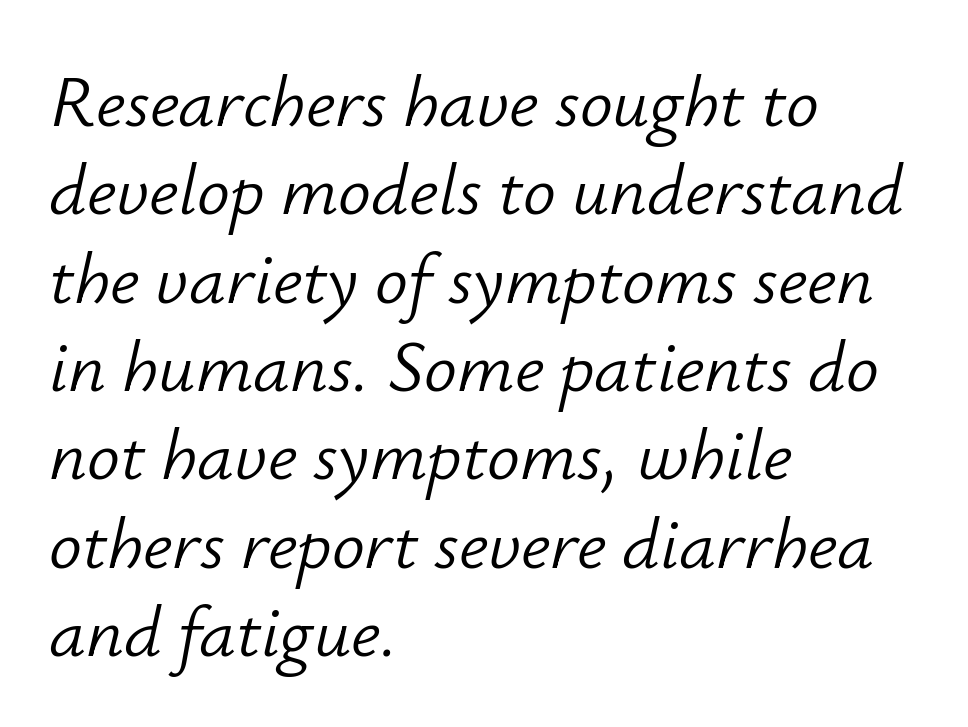
{"italic": "yes", "lean": "right", "slant_degrees": 12, "bold": "no", "weight": "light", "width": "normal", "stroke_contrast": "low", "x_height": "small", "monospaced": "no", "underline": "no", "align": "left", "line_spacing_ratio": 1.21, "letter_spacing": "normal", "letter_spacing_em": 0.0, "glyph_px": 73}
